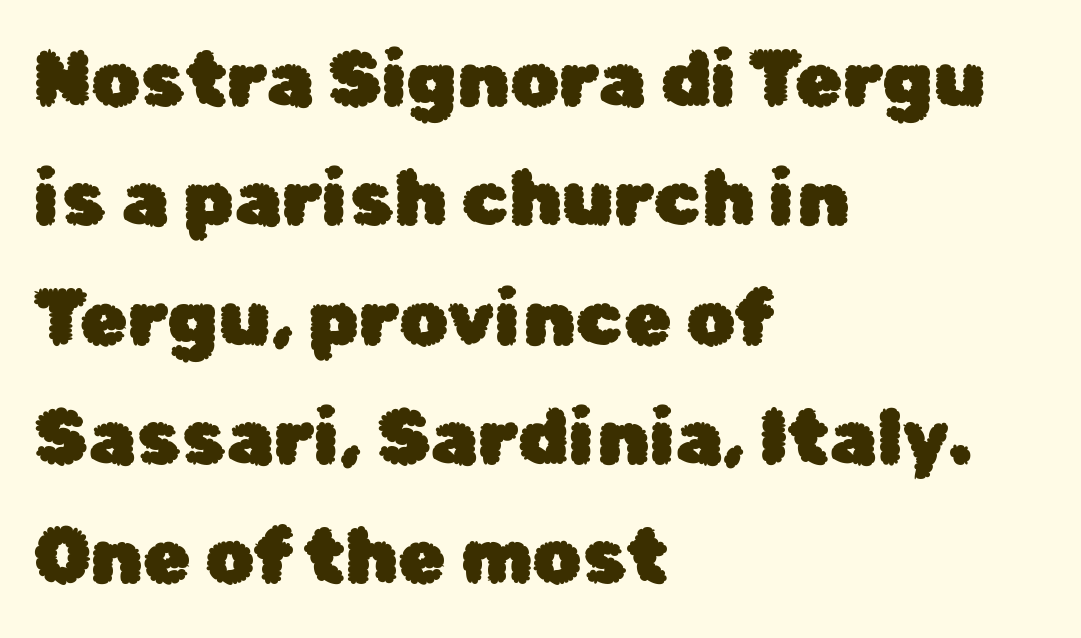
Proportional: the letters do not fall into vertical columns. The lines in this sample share a left origin and differ only in where they stop. A typesetter would label this face a sans. Look at the tracking — it's just the regular setting, nothing added. Underlining? Definitely not there. The vertical gap from one line to the next is medium.
